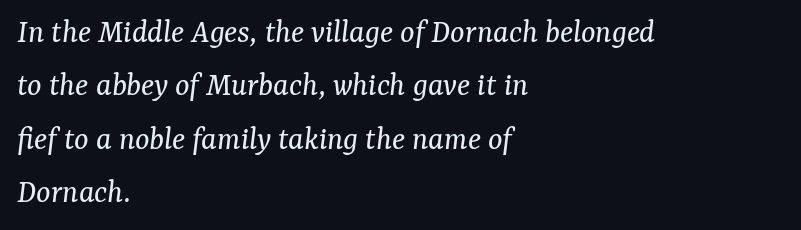
Does the type have serifs? Yes, each stem ends in a small foot. Casual observation: everything's shoved over to the left. No chunkiness to these letters — they're not bold. These lines sit exactly where default settings would place them. Check the space under the baseline: it is left empty.
